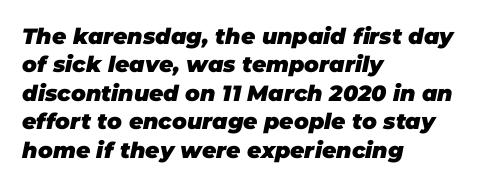
Look at the stroke-to-counter ratio: heavy, a bold. Compared with typical paragraphs, the rows here are spaced about the same. Reading down the block, your eye returns to a fixed left position each line. The face used here is rendered with its standard letterfit.
